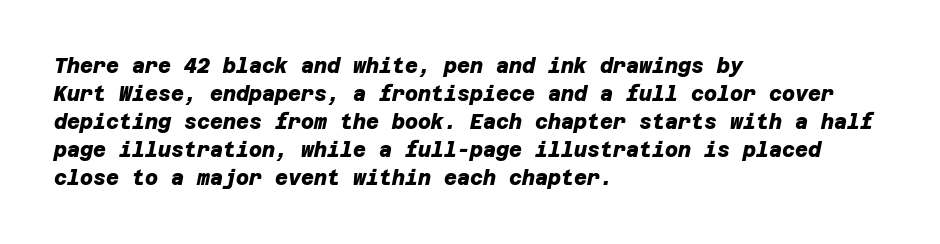
The image shows 20 px bold type; set left-aligned, normal line spacing (1.4x), normal letter spacing, not underlined.
